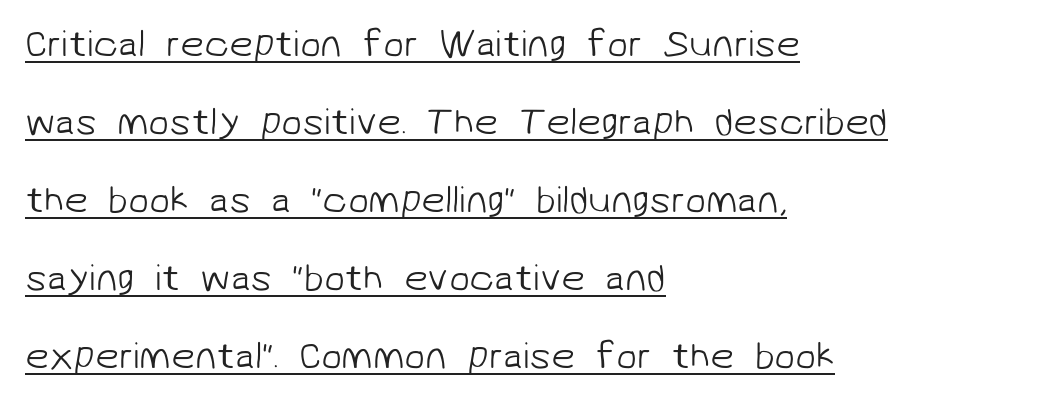
{"serif": "no", "bold": "no", "weight": "light", "width": "normal", "stroke_contrast": "low", "x_height": "medium", "monospaced": "no", "underline": "yes", "align": "left", "line_spacing": "loose", "line_spacing_ratio": 2.05, "letter_spacing": "normal", "letter_spacing_em": 0.0, "glyph_px": 38}
